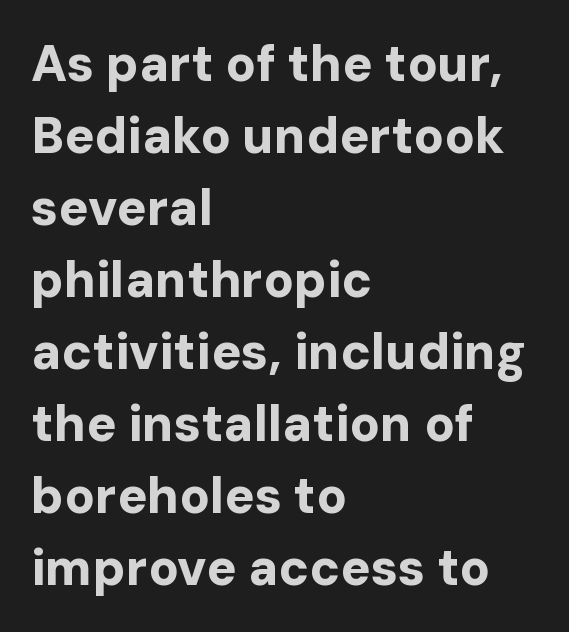
Q: Is the text bold? A: Yes.
Q: Is the text italic (slanted)? A: No, it is upright.
Q: Is the typeface a serif or a sans-serif typeface? A: Sans-serif.
Q: Is the text underlined? A: No.
Q: How is the paragraph aligned? A: Left-aligned.
Q: Is the spacing between letters normal or unusually wide? A: Normal.
Q: Is the spacing between lines tight, normal or loose? A: Normal.
Q: Width (condensed, normal, or wide)? A: Normal.
Q: Stroke contrast? A: Low.
Q: x-height? A: Medium.
Q: Monospaced? A: No.
